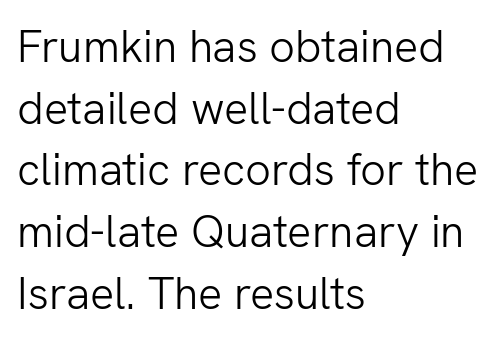
This sample uses plain, unmodified letter spacing. Check under the words: just untouched page. Notice how the stems are strictly vertical — no italics here. Where is the straight margin? On the left. Regular leading. Proportional: the letters do not fall into vertical columns.
